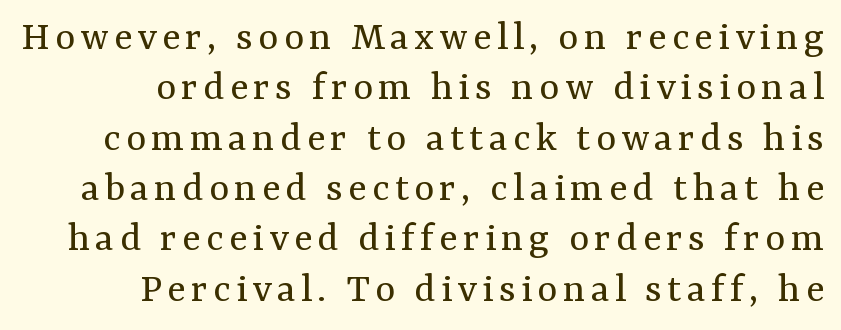
Character widths vary here, with narrow letters taking less room than wide ones. Line endings align vertically; line beginnings do not. To sum up the face: it has serifs. Italic? Not at all — the glyphs are vertical. Summary of weight: not heavy and not bold. Lines of text with bare space underneath.
